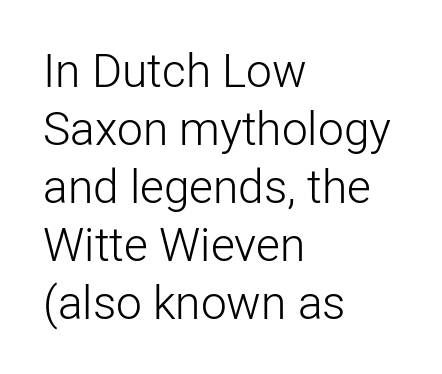
Q: Is the text bold? A: No.
Q: Is the text italic (slanted)? A: No, it is upright.
Q: Is the typeface a serif or a sans-serif typeface? A: Sans-serif.
Q: Is the text underlined? A: No.
Q: How is the paragraph aligned? A: Left-aligned.
Q: Is the spacing between letters normal or unusually wide? A: Normal.
Q: Is the spacing between lines tight, normal or loose? A: Normal.
Q: Width (condensed, normal, or wide)? A: Normal.
Q: Stroke contrast? A: Low.
Q: x-height? A: Medium.
Q: Monospaced? A: No.
